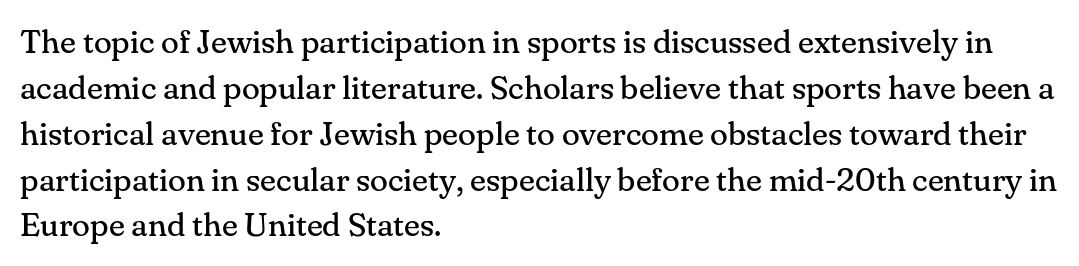
A clean baseline with only descenders dipping below it. The type is set solid horizontally, with unmodified tracking. Italic? Not at all — the glyphs are vertical. Check where the strokes stop: tiny serifs finish them off.
